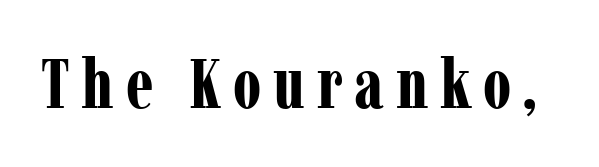
Q: Is the text bold? A: Yes.
Q: Is the text italic (slanted)? A: No, it is upright.
Q: Is the typeface a serif or a sans-serif typeface? A: Serif.
Q: Is the text underlined? A: No.
Q: Width (condensed, normal, or wide)? A: Condensed.
Q: Stroke contrast? A: Low.
Q: x-height? A: Medium.
Q: Monospaced? A: No.
